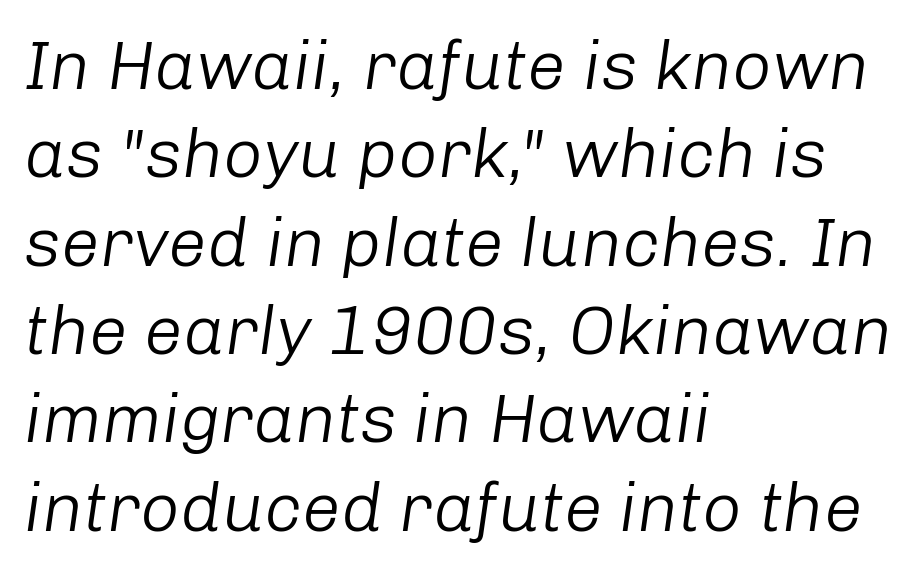
Q: Is the text bold? A: No.
Q: Is the text italic (slanted)? A: Yes, it leans right by about 8 degrees.
Q: Is the text underlined? A: No.
Q: How is the paragraph aligned? A: Left-aligned.
Q: Is the spacing between letters normal or unusually wide? A: Normal.
Q: Is the spacing between lines tight, normal or loose? A: Normal.
Q: Width (condensed, normal, or wide)? A: Normal.
Q: Stroke contrast? A: Low.
Q: x-height? A: Medium.
Q: Monospaced? A: No.
